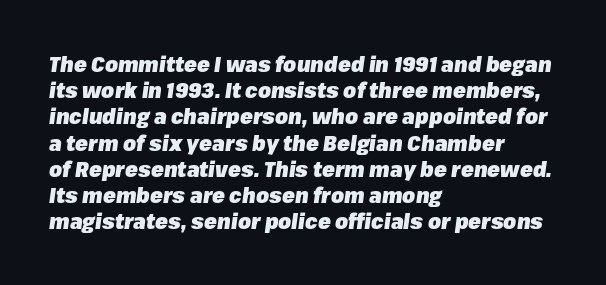
Q: Is the text bold? A: Yes.
Q: Is the text italic (slanted)? A: Yes, it leans right by about 8 degrees.
Q: Is the text underlined? A: No.
Q: How is the paragraph aligned? A: Left-aligned.
Q: Is the spacing between letters normal or unusually wide? A: Normal.
Q: Is the spacing between lines tight, normal or loose? A: Normal.
